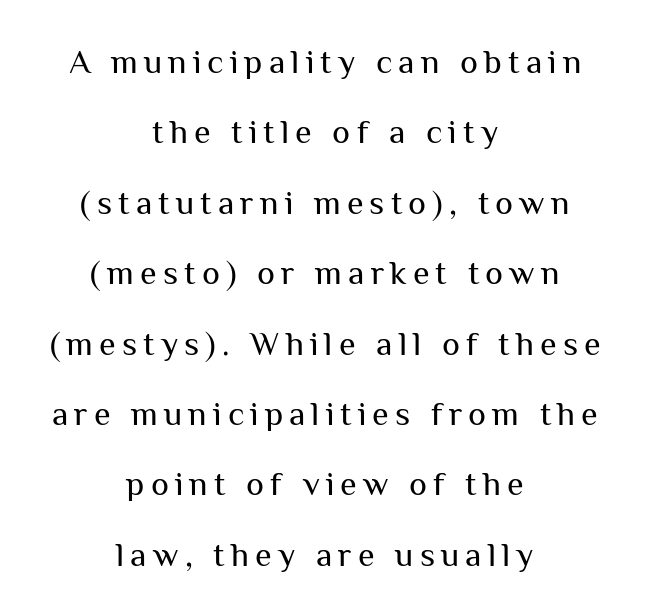
{"serif": "no", "italic": "no", "bold": "no", "weight": "regular", "width": "normal", "stroke_contrast": "medium", "x_height": "medium", "monospaced": "no", "underline": "no", "align": "center", "line_spacing": "loose", "line_spacing_ratio": 2.07, "glyph_px": 34}
